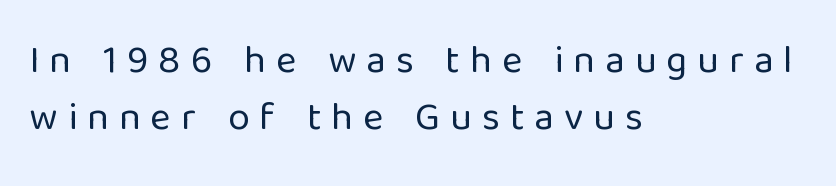
{"serif": "no", "italic": "no", "bold": "no", "weight": "regular", "width": "normal", "stroke_contrast": "low", "x_height": "medium", "monospaced": "no", "underline": "no", "align": "left", "line_spacing": "normal", "line_spacing_ratio": 1.47, "letter_spacing": "wide", "letter_spacing_em": 0.26, "glyph_px": 39}
